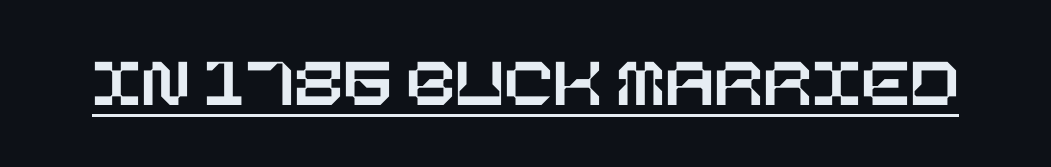
Caption: lettering with a line underneath. No extra tracking has been applied to these lines. The letters stand straight up with perfectly vertical stems.
